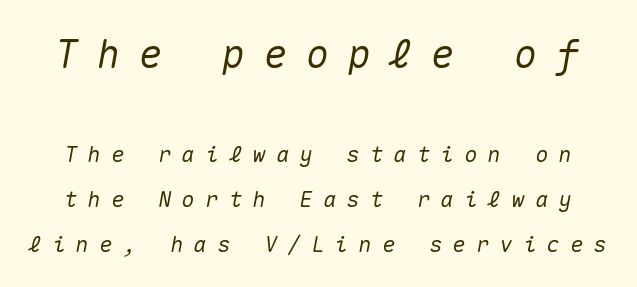
The type is letterspaced generously, with wide tracking. The letters march in equal steps, a hallmark of fixed-pitch type. Is the lower block the larger one? No — the upper block carries the bigger type. Compared with typical paragraphs, the rows here are farther apart. Check the space under the baseline: it is left empty. When letters slant like this, we call the style italic.
